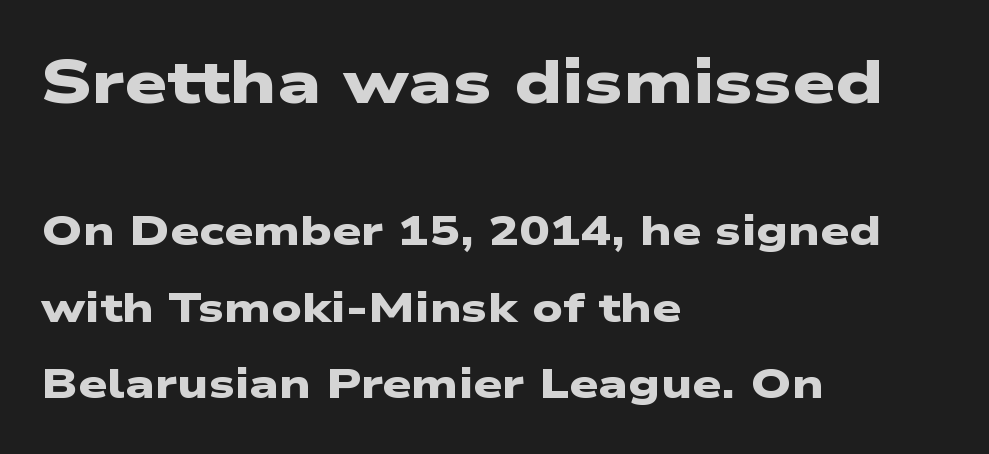
The face used here is proportionally spaced, like ordinary book or web type. Notice how the passage keeps a crisp vertical edge on the left only. To sum up the face: it is a sans, with no serifs. Top chunk: large. Bottom chunk: small. Summary of weight: heavy, a full bold. Look at the tracking — it's just the regular setting, nothing added.
